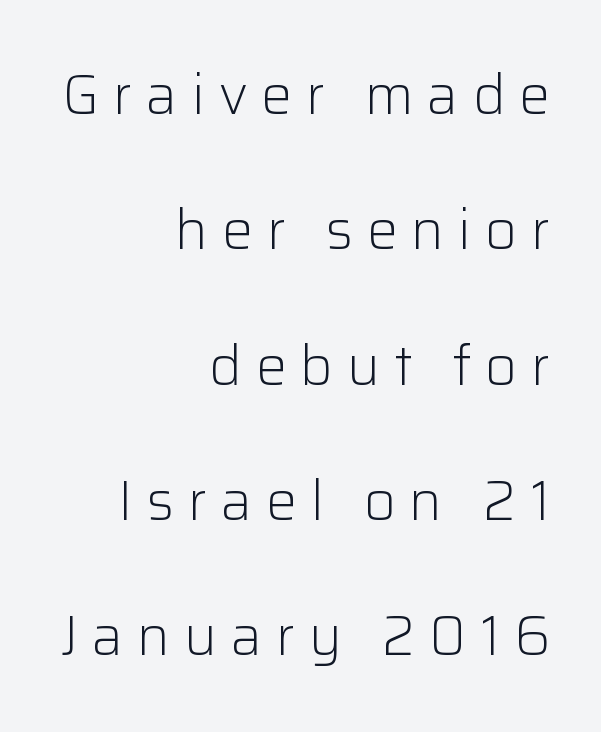
The image shows 55 px light sans-serif type, upright; set right-aligned, loose line spacing (2.46x), unusually wide letter spacing (+0.25 em), not underlined; low stroke contrast and a medium x-height.
